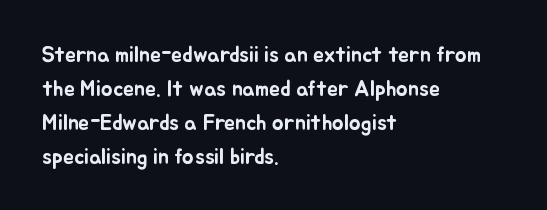
Students, observe: this is what conventionally led text looks like. This sample uses an upright cut, with every glyph sitting square on the baseline. A clean baseline with only descenders dipping below it. Each word holds together tightly as a unit, with standard inter-letter gaps.
